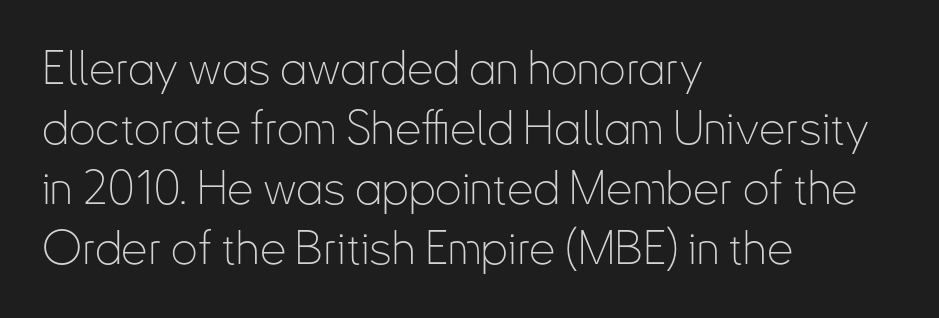
Q: Is the text bold? A: No.
Q: Is the text italic (slanted)? A: No, it is upright.
Q: Is the typeface a serif or a sans-serif typeface? A: Sans-serif.
Q: Is the text underlined? A: No.
Q: How is the paragraph aligned? A: Left-aligned.
Q: Is the spacing between letters normal or unusually wide? A: Normal.
Q: Is the spacing between lines tight, normal or loose? A: Normal.
Q: Width (condensed, normal, or wide)? A: Condensed.
Q: Stroke contrast? A: Low.
Q: x-height? A: Small.
Q: Monospaced? A: No.
